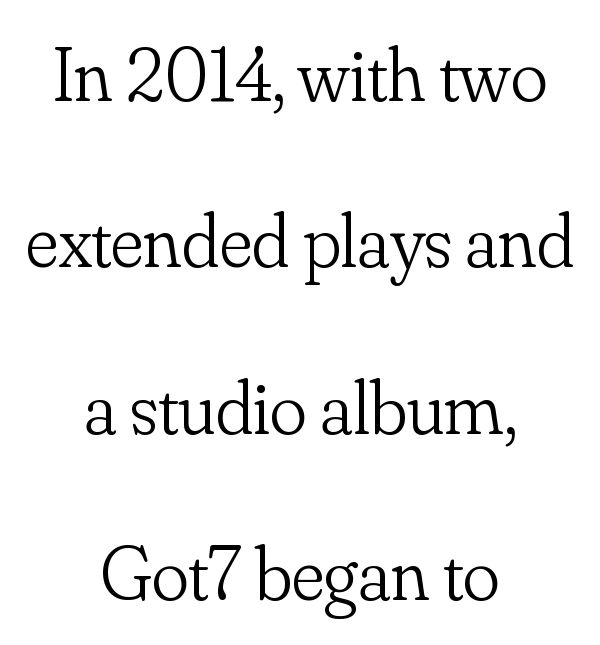
Q: Is the text bold? A: No.
Q: Is the text italic (slanted)? A: No, it is upright.
Q: Is the typeface a serif or a sans-serif typeface? A: Serif.
Q: Is the text underlined? A: No.
Q: How is the paragraph aligned? A: Centered.
Q: Is the spacing between letters normal or unusually wide? A: Normal.
Q: Is the spacing between lines tight, normal or loose? A: Loose.
Q: Width (condensed, normal, or wide)? A: Normal.
Q: Stroke contrast? A: Low.
Q: x-height? A: Small.
Q: Monospaced? A: No.
